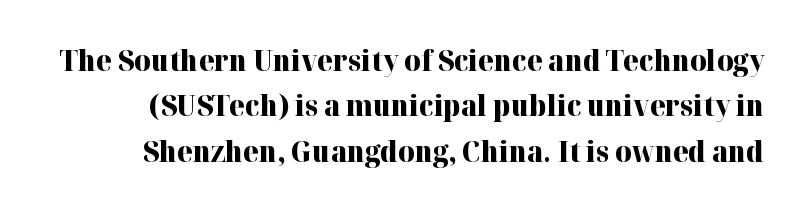
The image shows 28 px heavy serif type, upright; set normal line spacing (1.62x), normal letter spacing, not underlined; high stroke contrast and a medium x-height.
